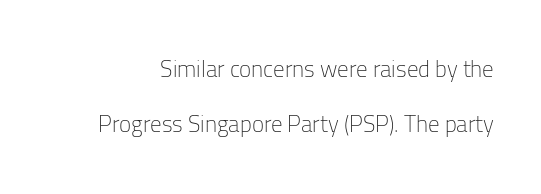
Q: Is the text bold? A: No.
Q: Is the text italic (slanted)? A: No, it is upright.
Q: Is the text underlined? A: No.
Q: Is the spacing between letters normal or unusually wide? A: Normal.
Q: Is the spacing between lines tight, normal or loose? A: Loose.
